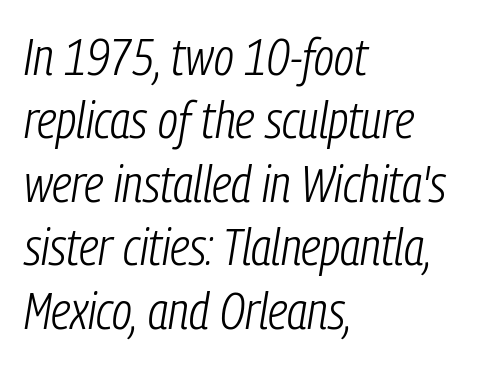
Weight: not bold — regular or lighter. Words float on clear page, feet unadorned. The letters advance in unequal steps, a hallmark of proportional type. Characters follow at the spacing the type designer built in. Notice how the stems are inclined rather than vertical — that's the hallmark of italics.
